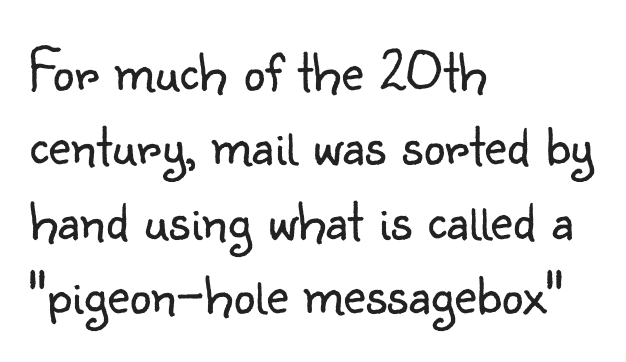
The image shows 61 px light sans-serif type, upright; set left-aligned, line spacing 1.22x, normal letter spacing, not underlined; low stroke contrast and a small x-height.
